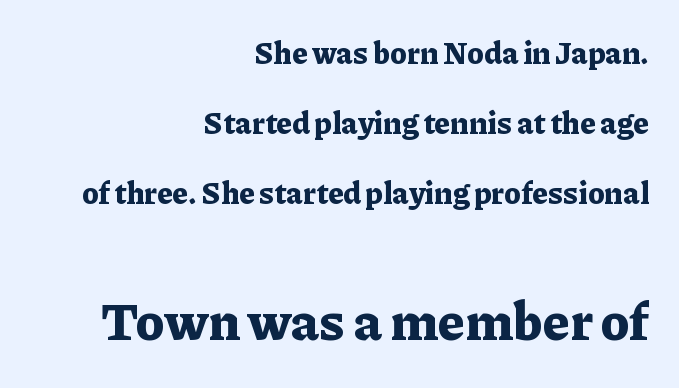
A typesetter would call this zero additional tracking. The following chunk of copy outweighs the initial chunk in type size. The rendering uses natural spacing where letterforms have individual widths. The paragraph shown leans on its right margin. Strong, thick strokes mark this as bold type. The lines are spread far apart with generous leading.
